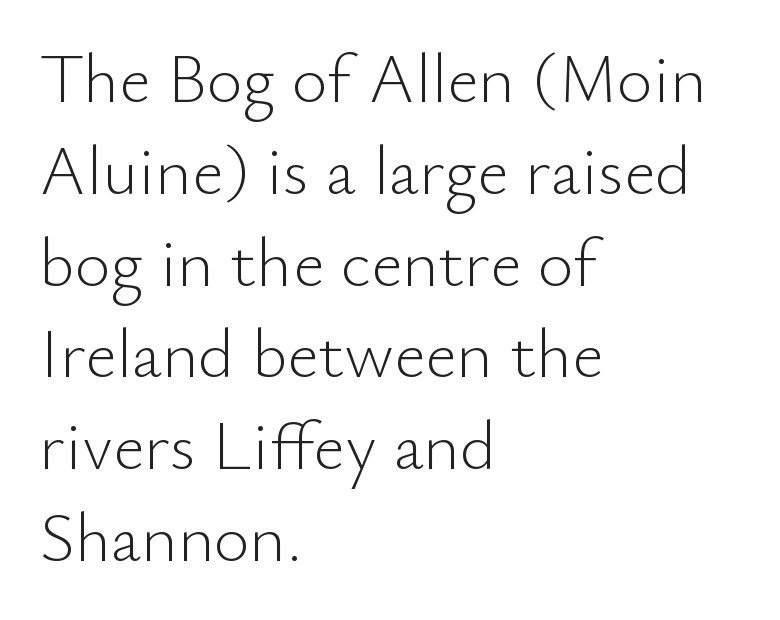
Q: Is the text bold? A: No.
Q: Is the text italic (slanted)? A: No, it is upright.
Q: Is the typeface a serif or a sans-serif typeface? A: Sans-serif.
Q: Is the text underlined? A: No.
Q: How is the paragraph aligned? A: Left-aligned.
Q: Is the spacing between letters normal or unusually wide? A: Normal.
Q: Is the spacing between lines tight, normal or loose? A: Normal.
Q: Width (condensed, normal, or wide)? A: Normal.
Q: Stroke contrast? A: Low.
Q: x-height? A: Small.
Q: Monospaced? A: No.
